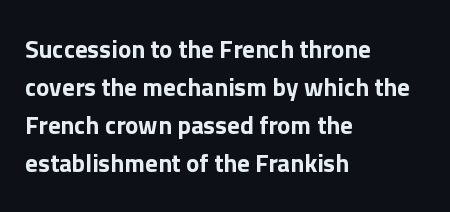
{"italic": "no", "underline": "no", "align": "left", "line_spacing": "normal", "line_spacing_ratio": 1.52, "letter_spacing": "normal", "letter_spacing_em": 0.0, "glyph_px": 25}
